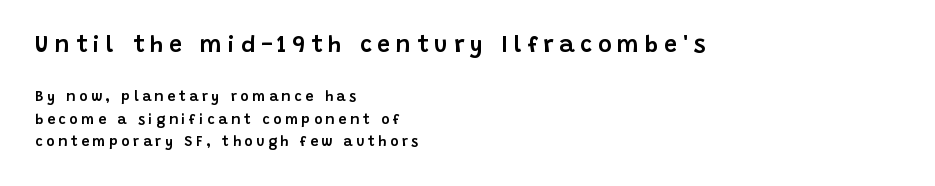
Q: Is the text italic (slanted)? A: No, it is upright.
Q: Is the text underlined? A: No.
Q: How is the paragraph aligned? A: Left-aligned.
Q: Is the spacing between letters normal or unusually wide? A: Unusually wide.
Q: Is the spacing between lines tight, normal or loose? A: Normal.
Q: Which block of text is set in a larger size, the first (top) or the second (bottom)? A: The first (top) one.
